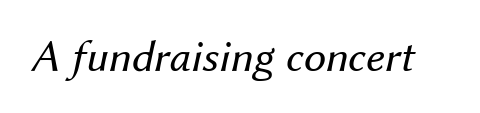
{"italic": "yes", "lean": "right", "slant_degrees": 12, "bold": "no", "weight": "regular", "width": "normal", "stroke_contrast": "medium", "x_height": "medium", "monospaced": "no", "underline": "no", "letter_spacing": "normal", "letter_spacing_em": 0.0, "glyph_px": 45}
